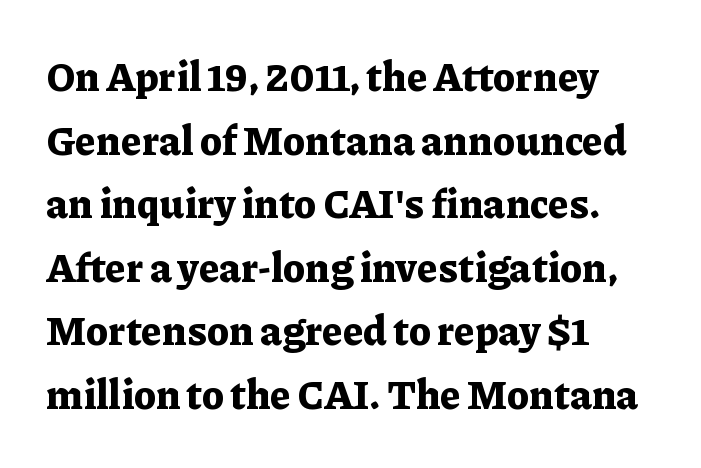
{"serif": "yes", "italic": "no", "bold": "yes", "weight": "bold", "width": "normal", "stroke_contrast": "low", "x_height": "medium", "monospaced": "no", "underline": "no", "align": "left", "line_spacing": "normal", "line_spacing_ratio": 1.59, "letter_spacing": "normal", "letter_spacing_em": 0.0, "glyph_px": 40}
